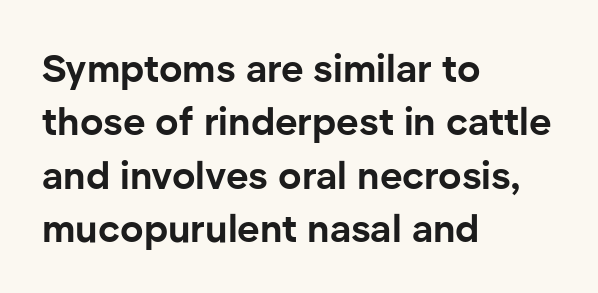
Q: Is the text bold? A: Yes.
Q: Is the text italic (slanted)? A: No, it is upright.
Q: Is the typeface a serif or a sans-serif typeface? A: Sans-serif.
Q: Is the text underlined? A: No.
Q: How is the paragraph aligned? A: Left-aligned.
Q: Is the spacing between letters normal or unusually wide? A: Normal.
Q: Is the spacing between lines tight, normal or loose? A: Normal.
Q: Width (condensed, normal, or wide)? A: Normal.
Q: Stroke contrast? A: Low.
Q: x-height? A: Medium.
Q: Monospaced? A: No.
